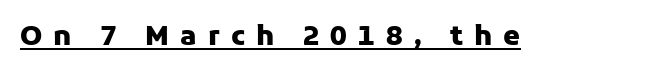
The image shows 27 px bold type, upright; set unusually wide letter spacing (+0.41 em), underlined.
